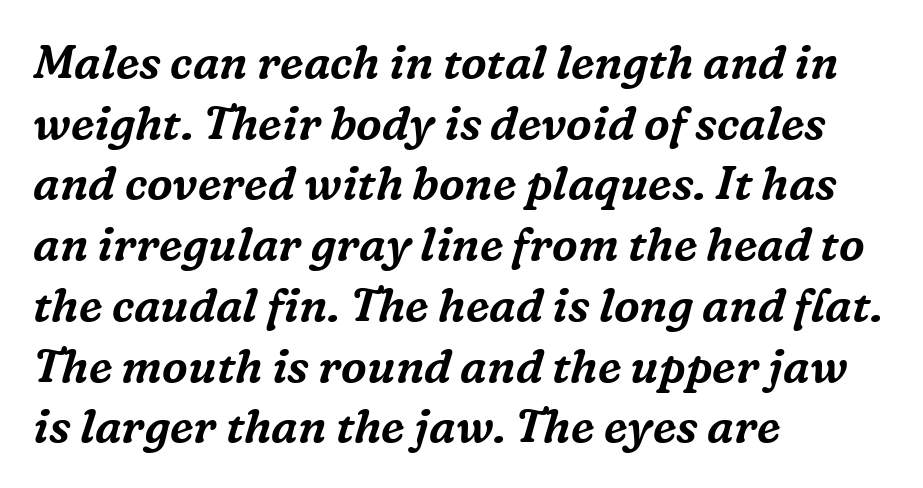
{"serif": "yes", "italic": "yes", "lean": "right", "slant_degrees": 16, "width": "normal", "stroke_contrast": "medium", "x_height": "medium", "monospaced": "no", "underline": "no", "align": "left", "line_spacing": "normal", "line_spacing_ratio": 1.32, "letter_spacing": "normal", "letter_spacing_em": 0.0, "glyph_px": 46}
